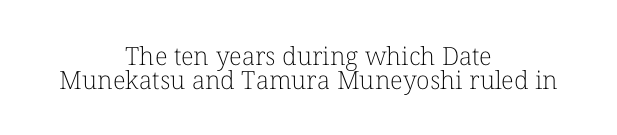
The image shows 25 px text type, upright; set centered, tight line spacing (0.95x), normal letter spacing, not underlined.
